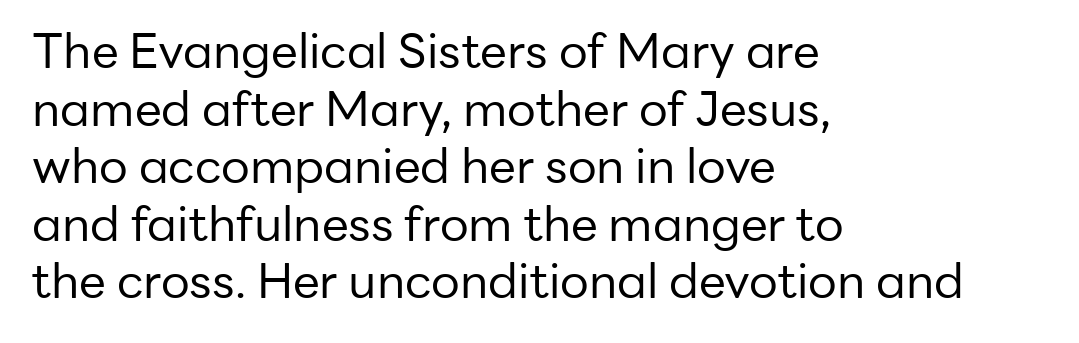
{"serif": "no", "italic": "no", "bold": "no", "weight": "regular", "width": "normal", "stroke_contrast": "low", "x_height": "medium", "monospaced": "no", "underline": "no", "align": "left", "line_spacing_ratio": 1.2, "letter_spacing": "normal", "letter_spacing_em": 0.0, "glyph_px": 48}
